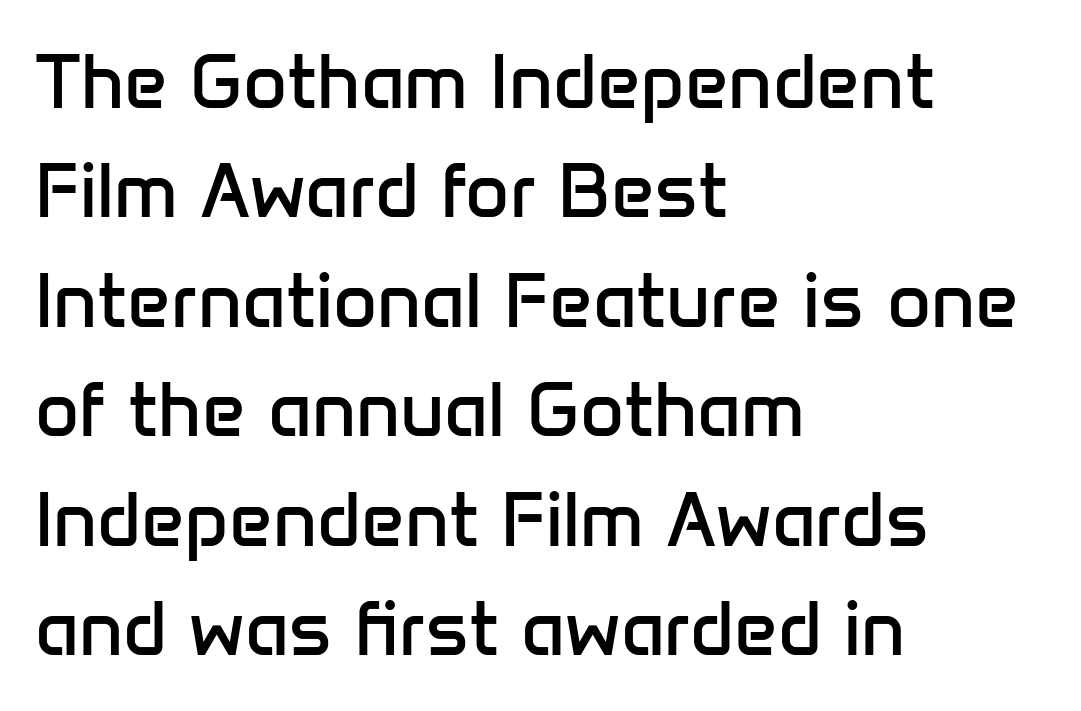
The image shows 76 px regular-weight sans-serif type, upright; set left-aligned, normal line spacing (1.44x), normal letter spacing, not underlined; low stroke contrast and a medium x-height.
